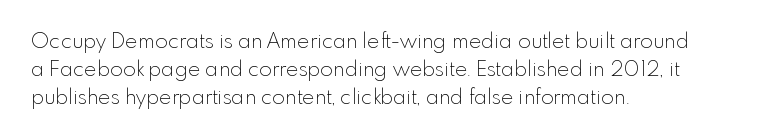
{"italic": "no", "bold": "no", "underline": "no", "align": "left", "line_spacing": "normal", "line_spacing_ratio": 1.33, "letter_spacing": "normal", "letter_spacing_em": 0.0, "glyph_px": 21}
